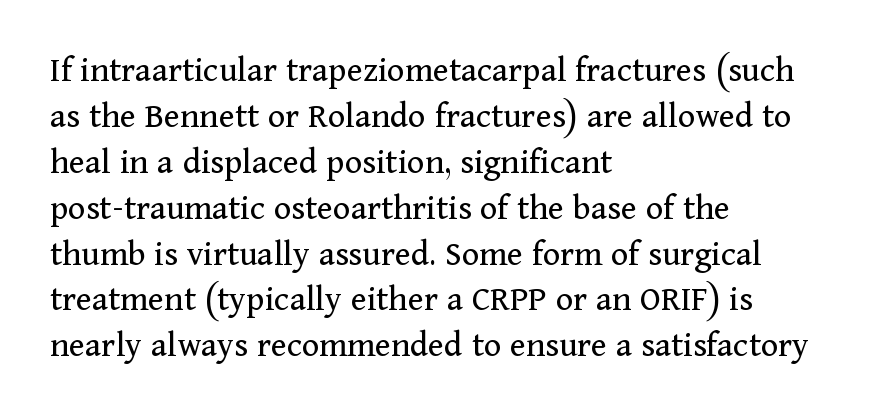
Q: Is the text bold? A: No.
Q: Is the text italic (slanted)? A: No, it is upright.
Q: Is the typeface a serif or a sans-serif typeface? A: Serif.
Q: Is the text underlined? A: No.
Q: How is the paragraph aligned? A: Left-aligned.
Q: Is the spacing between letters normal or unusually wide? A: Normal.
Q: Width (condensed, normal, or wide)? A: Normal.
Q: Stroke contrast? A: Medium.
Q: x-height? A: Medium.
Q: Monospaced? A: No.
